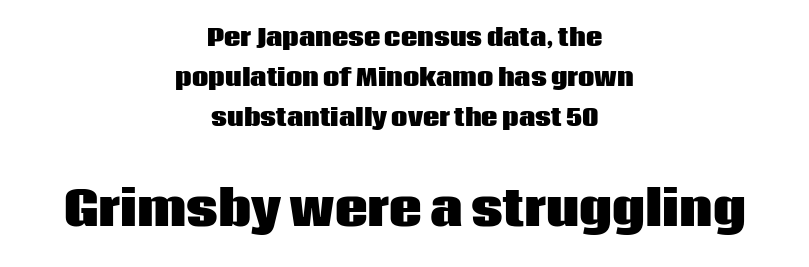
Q: Is the text bold? A: Yes.
Q: Is the text italic (slanted)? A: No, it is upright.
Q: Is the typeface a serif or a sans-serif typeface? A: Sans-serif.
Q: Is the text underlined? A: No.
Q: How is the paragraph aligned? A: Centered.
Q: Is the spacing between letters normal or unusually wide? A: Normal.
Q: Which block of text is set in a larger size, the first (top) or the second (bottom)? A: The second (bottom) one.
Q: Width (condensed, normal, or wide)? A: Normal.
Q: Stroke contrast? A: Low.
Q: x-height? A: Large.
Q: Monospaced? A: No.
